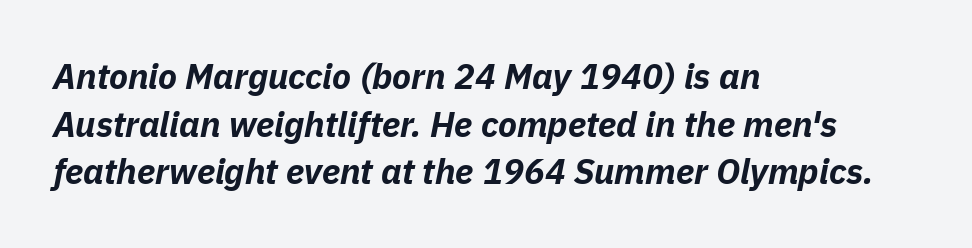
Every letter is thick-stroked: bold, no question. Horizontally, the lines are justified to the leading edge only. Each letter keeps its own natural width here, so spacing adapts to shape. The line-height multiplier appears to be the usual default. The rendering keeps characters at their native spacing.
